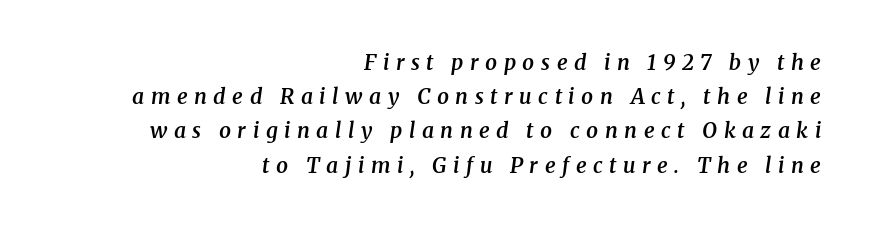
{"italic": "yes", "lean": "right", "slant_degrees": 8, "bold": "semi", "underline": "no", "align": "right", "line_spacing": "normal", "line_spacing_ratio": 1.63, "letter_spacing": "wide", "letter_spacing_em": 0.31, "glyph_px": 21}
